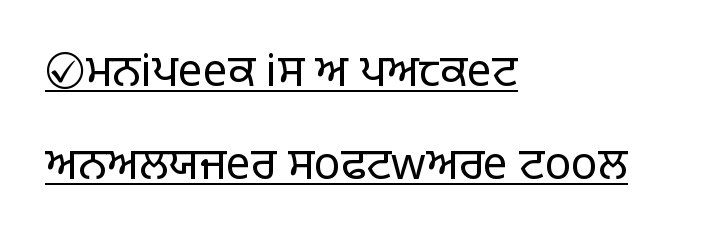
Q: Is the text bold? A: No.
Q: Is the text italic (slanted)? A: No, it is upright.
Q: Is the typeface a serif or a sans-serif typeface? A: Sans-serif.
Q: Is the text underlined? A: Yes.
Q: How is the paragraph aligned? A: Left-aligned.
Q: Is the spacing between letters normal or unusually wide? A: Normal.
Q: Is the spacing between lines tight, normal or loose? A: Loose.
Q: Width (condensed, normal, or wide)? A: Normal.
Q: Stroke contrast? A: Low.
Q: x-height? A: Large.
Q: Monospaced? A: No.
